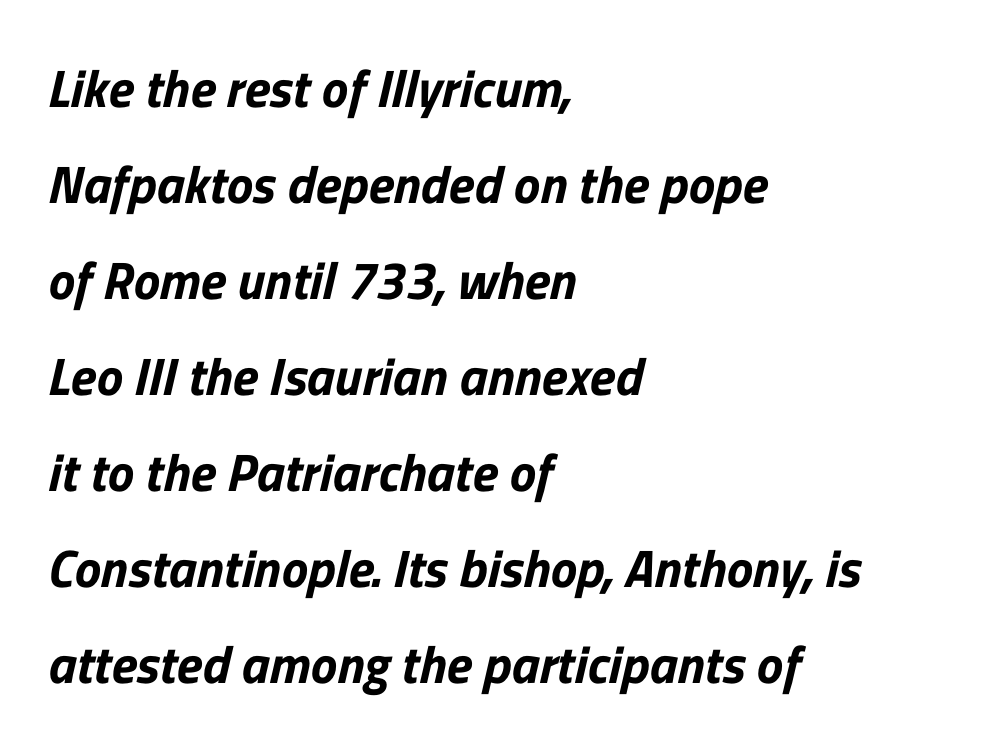
{"serif": "no", "width": "normal", "stroke_contrast": "low", "x_height": "medium", "monospaced": "no", "underline": "no", "align": "left", "line_spacing_ratio": 1.81, "letter_spacing": "normal", "letter_spacing_em": 0.0, "glyph_px": 53}
